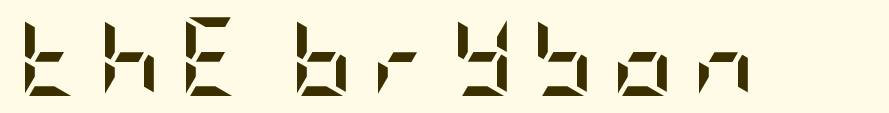
Q: Is the text bold? A: Yes.
Q: Is the text italic (slanted)? A: No, it is upright.
Q: Is the typeface a serif or a sans-serif typeface? A: Sans-serif.
Q: Is the text underlined? A: No.
Q: Is the spacing between letters normal or unusually wide? A: Unusually wide.
Q: Width (condensed, normal, or wide)? A: Condensed.
Q: Stroke contrast? A: Low.
Q: x-height? A: Large.
